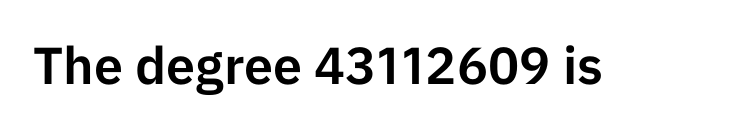
{"serif": "no", "italic": "no", "width": "normal", "stroke_contrast": "low", "x_height": "medium", "monospaced": "no", "underline": "no", "letter_spacing": "normal", "letter_spacing_em": 0.0, "glyph_px": 52}
